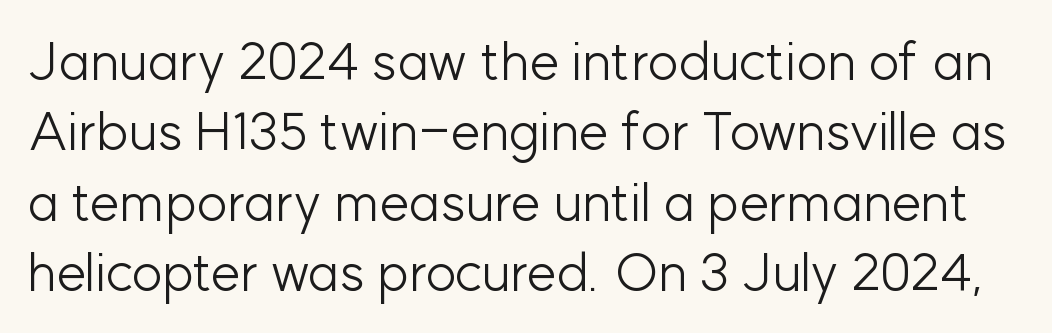
Note: no serifs on the glyphs. Successive baselines arrive at the customary interval. The horizontal fit of the characters is conventional and even. The letters look calm and open, with moderate or lighter stems. Quick note: not italic, upright. Clear beneath every line of the passage.
